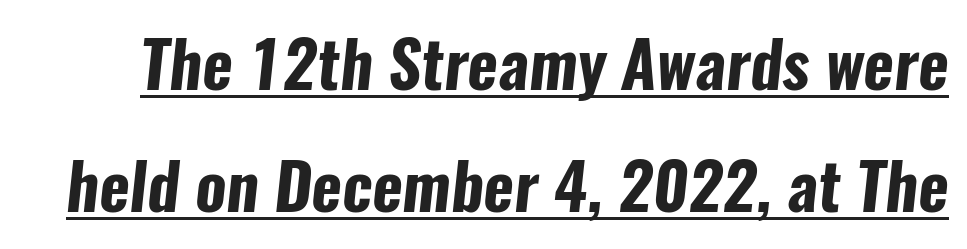
{"serif": "no", "bold": "yes", "weight": "bold", "width": "condensed", "stroke_contrast": "low", "x_height": "medium", "monospaced": "no", "underline": "yes", "line_spacing_ratio": 1.87, "letter_spacing": "normal", "letter_spacing_em": 0.0, "glyph_px": 65}
